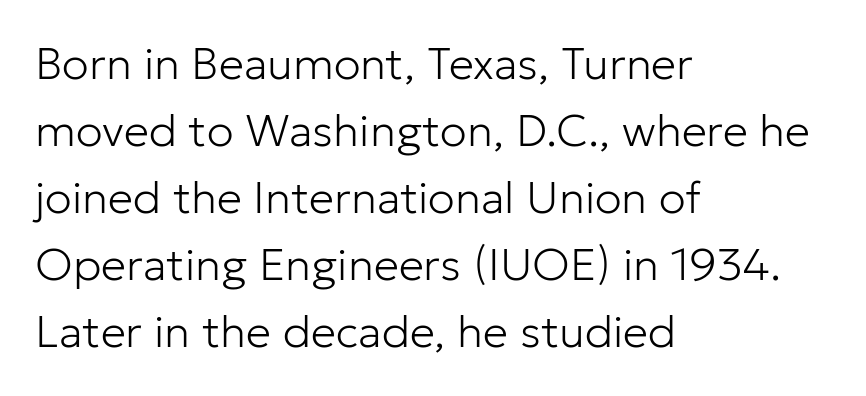
{"serif": "no", "italic": "no", "bold": "no", "weight": "light", "width": "normal", "stroke_contrast": "low", "x_height": "medium", "monospaced": "no", "underline": "no", "align": "left", "line_spacing": "normal", "line_spacing_ratio": 1.49, "letter_spacing": "normal", "letter_spacing_em": 0.0, "glyph_px": 45}
